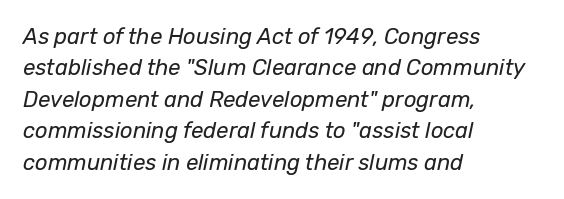
The image shows 22 px text type, italic (leaning right); set left-aligned, normal line spacing (1.43x), normal letter spacing, not underlined.
